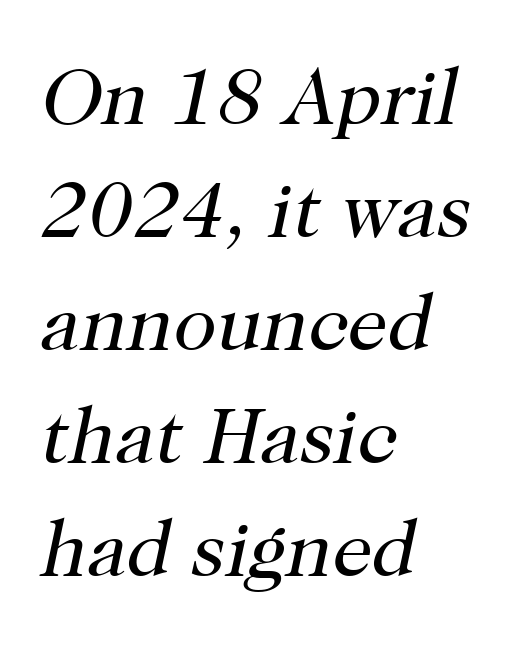
{"serif": "yes", "italic": "yes", "lean": "right", "slant_degrees": 12, "bold": "no", "weight": "regular", "width": "normal", "stroke_contrast": "high", "x_height": "medium", "monospaced": "no", "underline": "no", "align": "left", "line_spacing": "normal", "line_spacing_ratio": 1.43, "letter_spacing": "normal", "letter_spacing_em": 0.0, "glyph_px": 79}
